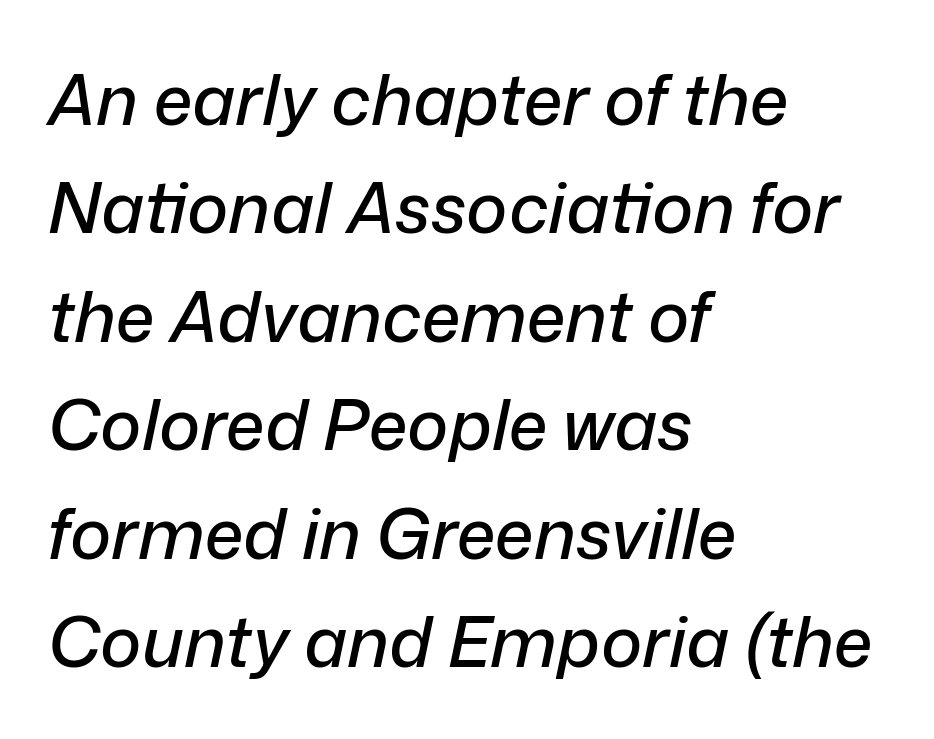
Quick note: italic. The space directly below the letters is spotless. Horizontally, the lines are justified to the leading edge only. This sample has the flowing, uneven cadence of proportional lettering. Honestly, the letter spacing is just normal — you wouldn't notice it.
